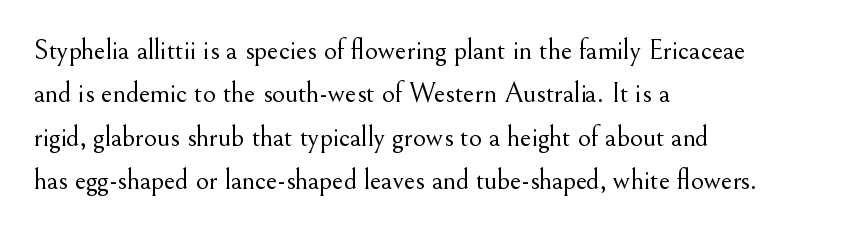
Is the block centered? No — it sits flush against the left margin. Is this a fixed-width face? No — the glyphs have proportional, varying widths. This sample uses a serif face. If you measured baseline to baseline, you'd find a middling distance. The rendering keeps characters at their native spacing.
